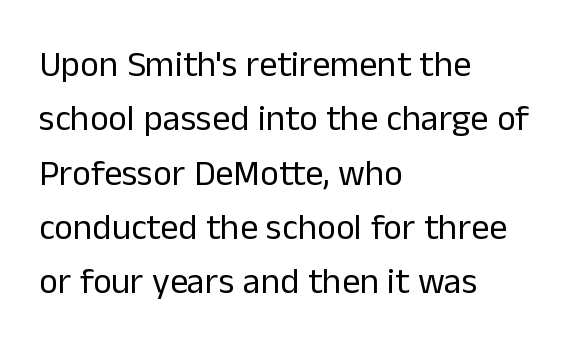
Decoration check: the copy has no underline. Quick note: interline space is typical. Spacing verdict: proportional, widths tailored to each character. Is there any slant? The stems are plumb. Stems and bowls with no extra thickness — not bold.
